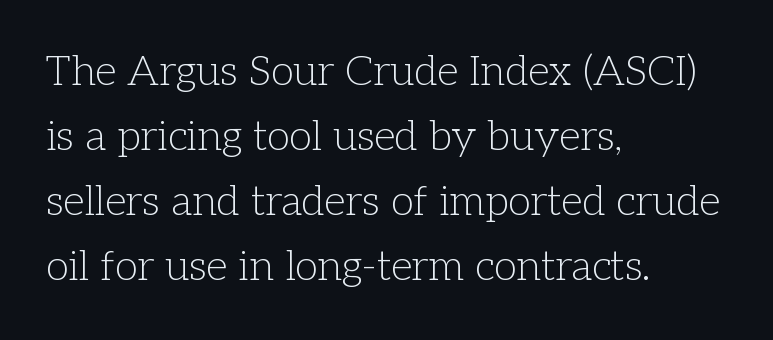
{"serif": "yes", "italic": "no", "bold": "no", "weight": "light", "width": "normal", "stroke_contrast": "low", "x_height": "medium", "monospaced": "no", "underline": "no", "align": "left", "line_spacing": "normal", "line_spacing_ratio": 1.55, "letter_spacing": "normal", "letter_spacing_em": 0.0, "glyph_px": 42}
